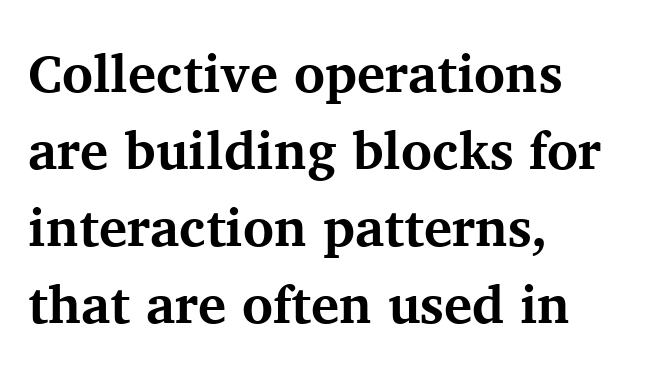
Are there feet on the stems? There are — it's a serif. These lines were composed using upright roman letters. Descender tails drop into unmarked territory. You could call the tracking neutral — neither tight nor loose.
